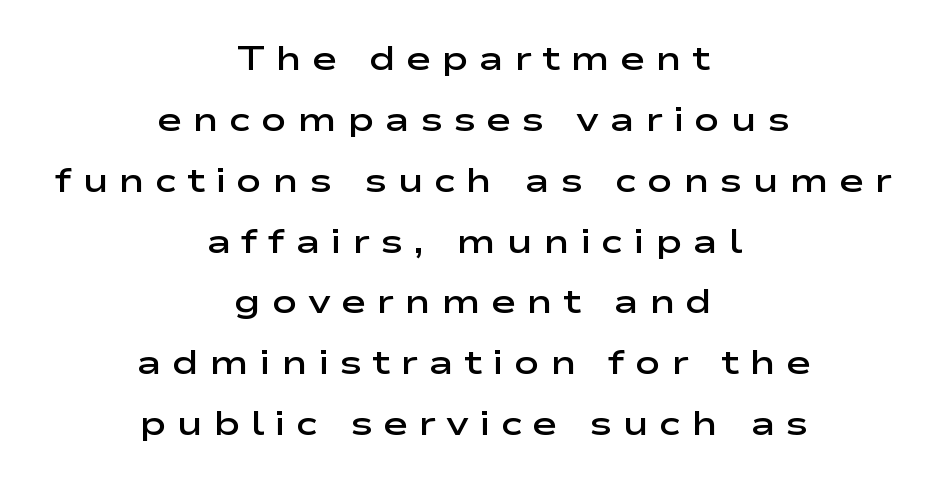
The image shows 34 px semibold, wide sans-serif type, upright; set centered, line spacing 1.79x, unusually wide letter spacing (+0.3 em), not underlined; low stroke contrast and a medium x-height.
